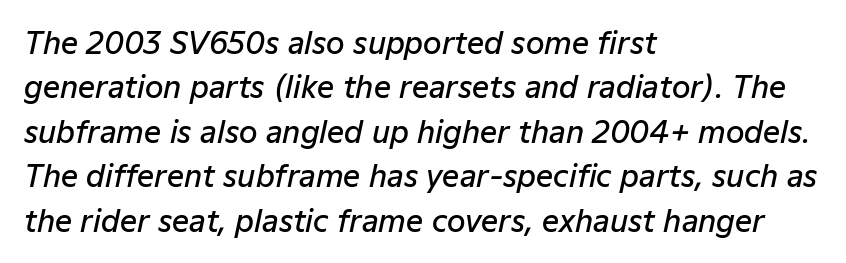
Plain, unruled lines of type. Notice how descenders clear the ascenders below comfortably — that's standard leading. Italic: yes, the glyphs are oblique. The rendering anchors every line to the left-hand side. Proportional: the letters do not fall into vertical columns.
